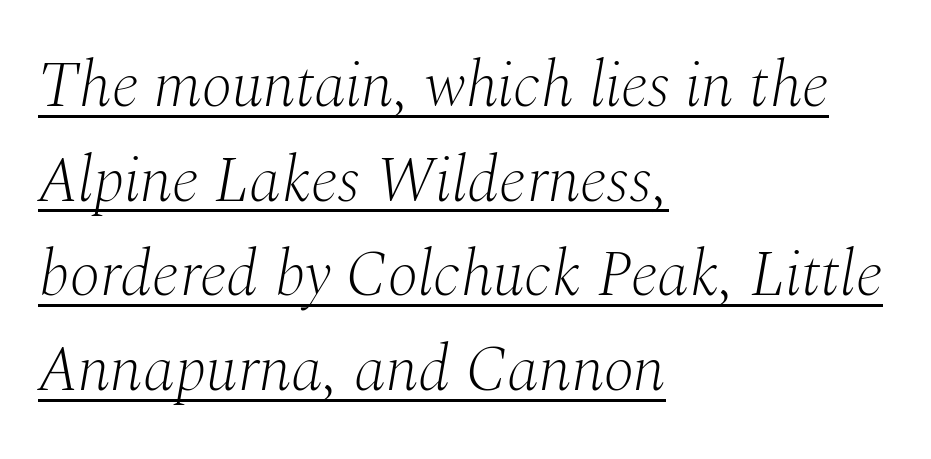
The image shows 64 px light serif type, italic (leaning right); set left-aligned, normal line spacing (1.48x), normal letter spacing, underlined; medium stroke contrast and a medium x-height.
